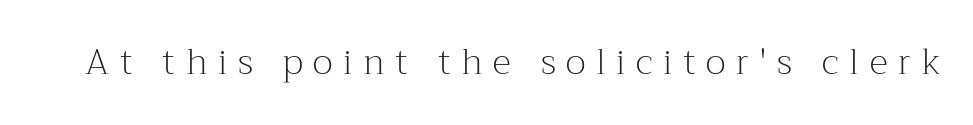
Q: Is the text bold? A: No.
Q: Is the text italic (slanted)? A: No, it is upright.
Q: Is the typeface a serif or a sans-serif typeface? A: Serif.
Q: Is the text underlined? A: No.
Q: Is the spacing between letters normal or unusually wide? A: Unusually wide.
Q: Width (condensed, normal, or wide)? A: Normal.
Q: Stroke contrast? A: Medium.
Q: x-height? A: Medium.
Q: Monospaced? A: No.
